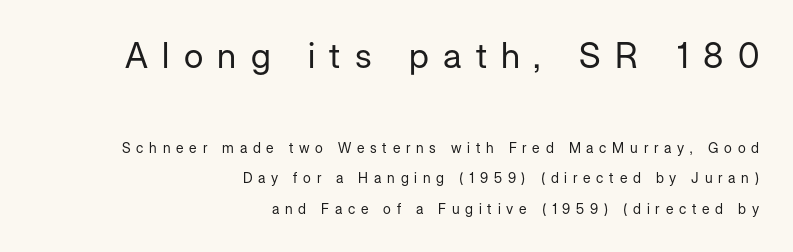
Substantial extra tracking has been applied to these lines. The characters are drawn with everyday or finer stroke widths. The font family rendered here belongs to the sans-serif group. Proportional: the letters do not fall into vertical columns. Notice how the passage keeps a crisp vertical edge on the right only. If you drew a line through each stem, it would be perfectly vertical.
